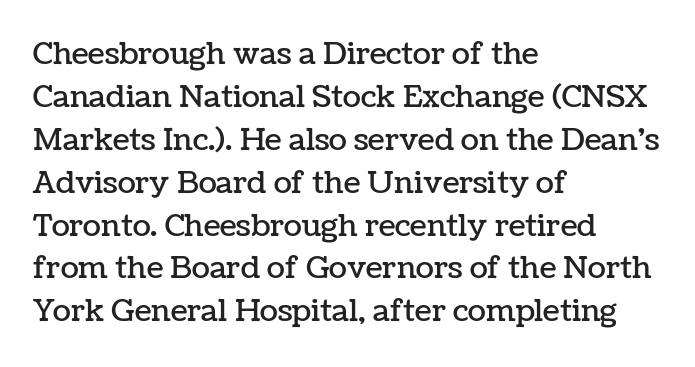
The image shows 30 px text type, upright; set left-aligned, normal line spacing (1.43x), normal letter spacing, not underlined; low stroke contrast and a medium x-height.
